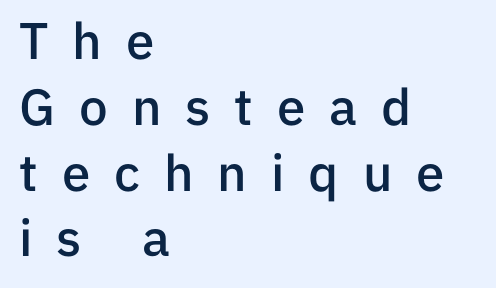
Q: Is the text bold? A: Semi-bold.
Q: Is the text italic (slanted)? A: No, it is upright.
Q: Is the typeface a serif or a sans-serif typeface? A: Sans-serif.
Q: Is the text underlined? A: No.
Q: How is the paragraph aligned? A: Left-aligned.
Q: Is the spacing between letters normal or unusually wide? A: Unusually wide.
Q: Is the spacing between lines tight, normal or loose? A: Normal.
Q: Width (condensed, normal, or wide)? A: Normal.
Q: Stroke contrast? A: Low.
Q: x-height? A: Medium.
Q: Monospaced? A: No.
